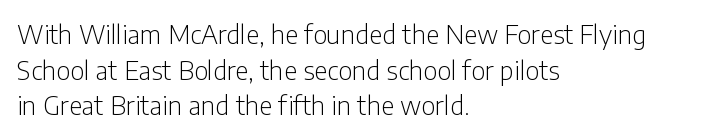
Q: Is the text bold? A: No.
Q: Is the text italic (slanted)? A: No, it is upright.
Q: Is the text underlined? A: No.
Q: How is the paragraph aligned? A: Left-aligned.
Q: Is the spacing between letters normal or unusually wide? A: Normal.
Q: Is the spacing between lines tight, normal or loose? A: Normal.
